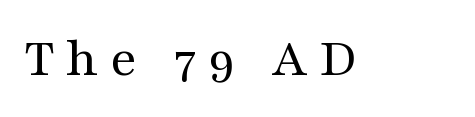
The image shows 57 px regular-weight, wide serif type, upright; set unusually wide letter spacing (+0.21 em), not underlined; medium stroke contrast and a medium x-height.
